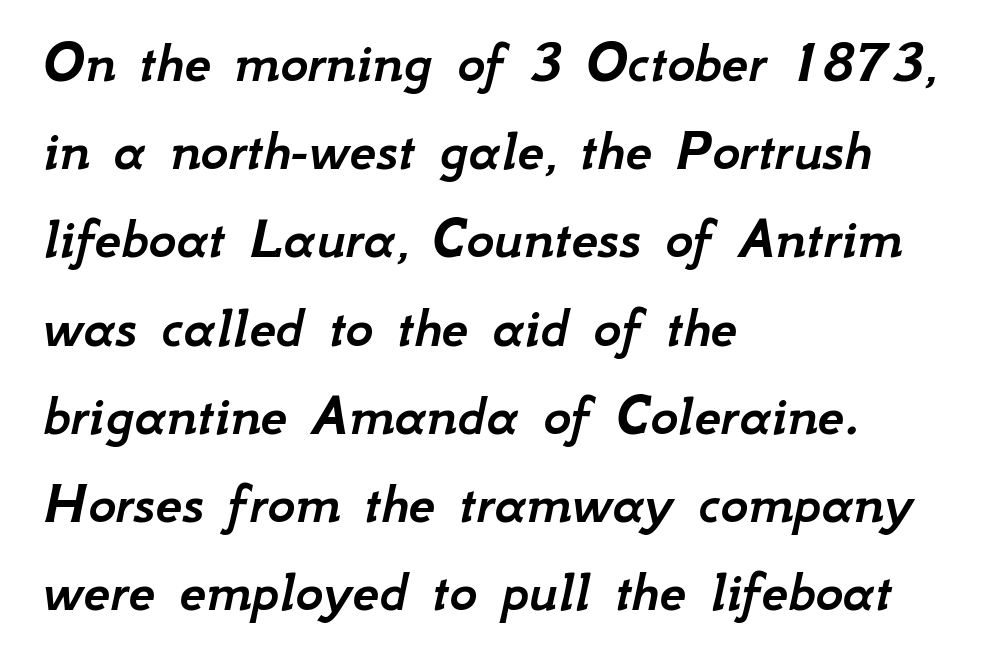
Q: Is the text italic (slanted)? A: Yes, it leans right by about 12 degrees.
Q: Is the text underlined? A: No.
Q: How is the paragraph aligned? A: Left-aligned.
Q: Is the spacing between letters normal or unusually wide? A: Normal.
Q: Is the spacing between lines tight, normal or loose? A: Normal.
Q: Width (condensed, normal, or wide)? A: Normal.
Q: Stroke contrast? A: Low.
Q: x-height? A: Small.
Q: Monospaced? A: No.
